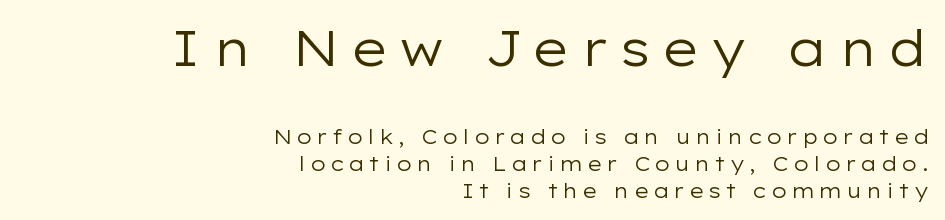
The image shows 50 px regular-weight, wide sans-serif type, upright; set right-aligned, normal line spacing (1.36x), unusually wide letter spacing (+0.2 em), not underlined; the first (top) block is 2.5x larger; low stroke contrast and a medium x-height.
